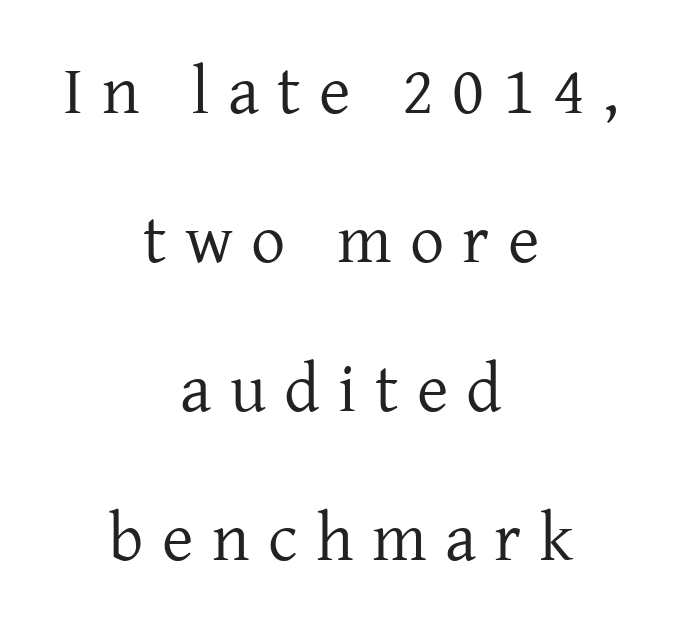
Q: Is the text bold? A: No.
Q: Is the text italic (slanted)? A: No, it is upright.
Q: Is the typeface a serif or a sans-serif typeface? A: Serif.
Q: Is the text underlined? A: No.
Q: How is the paragraph aligned? A: Centered.
Q: Is the spacing between letters normal or unusually wide? A: Unusually wide.
Q: Is the spacing between lines tight, normal or loose? A: Loose.
Q: Width (condensed, normal, or wide)? A: Normal.
Q: Stroke contrast? A: Low.
Q: x-height? A: Medium.
Q: Monospaced? A: No.
